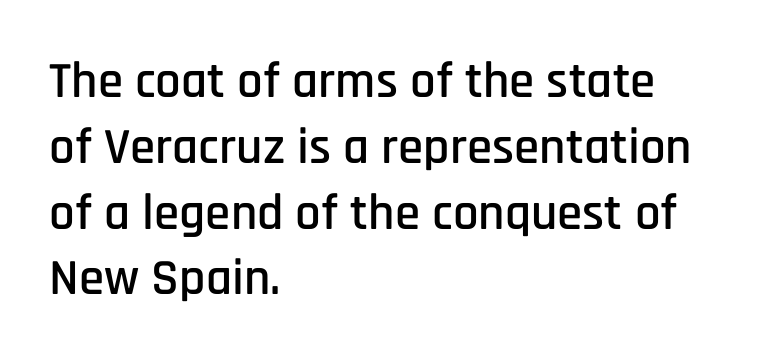
{"serif": "no", "italic": "no", "width": "condensed", "stroke_contrast": "low", "x_height": "large", "monospaced": "no", "underline": "no", "align": "left", "line_spacing": "normal", "line_spacing_ratio": 1.29, "letter_spacing": "normal", "letter_spacing_em": 0.0, "glyph_px": 51}
